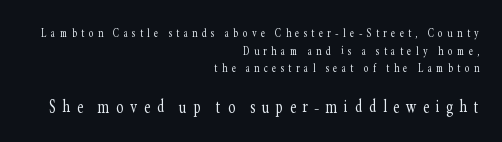
Evenly set lines give the paragraph a standard silhouette. Someone cranked the tracking dial way up on this one. Small over large — that's the arrangement of the two blocks here. The letters look calm and open, with moderate or lighter stems.
